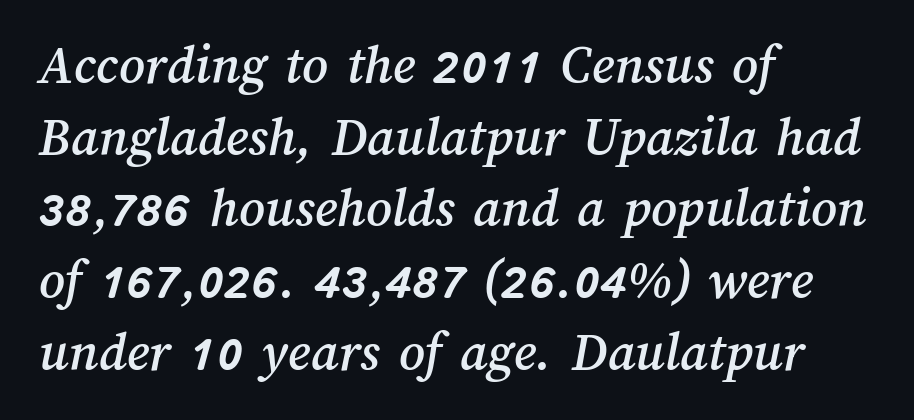
Q: Is the text underlined? A: No.
Q: How is the paragraph aligned? A: Left-aligned.
Q: Is the spacing between letters normal or unusually wide? A: Normal.
Q: Is the spacing between lines tight, normal or loose? A: Normal.
Q: Width (condensed, normal, or wide)? A: Normal.
Q: Stroke contrast? A: Medium.
Q: x-height? A: Medium.
Q: Monospaced? A: No.
